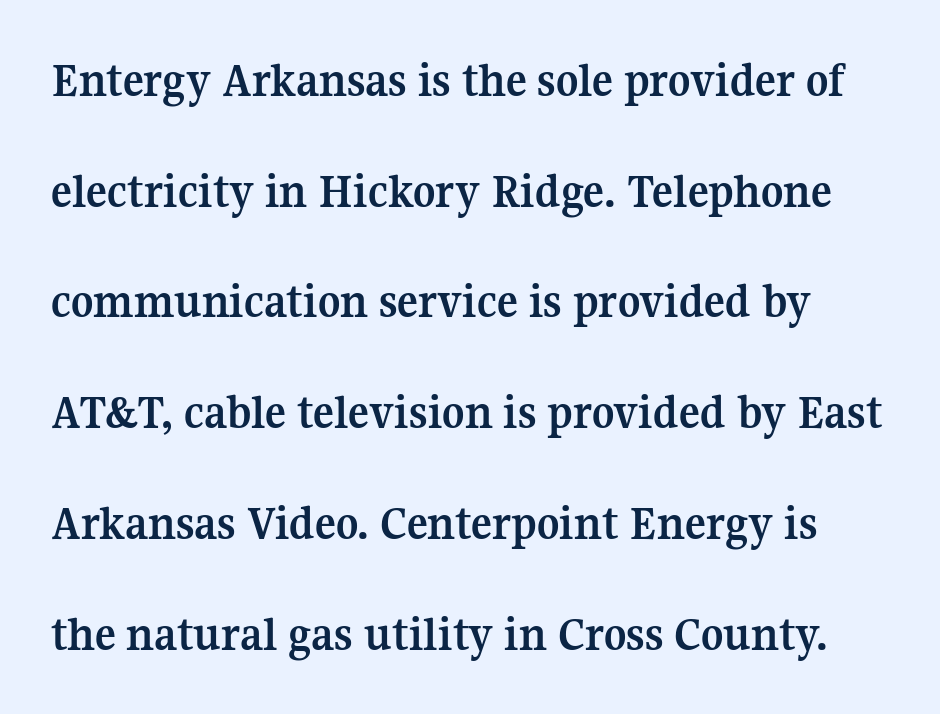
Q: Is the text bold? A: Yes.
Q: Is the text italic (slanted)? A: No, it is upright.
Q: Is the typeface a serif or a sans-serif typeface? A: Serif.
Q: Is the text underlined? A: No.
Q: Is the spacing between letters normal or unusually wide? A: Normal.
Q: Is the spacing between lines tight, normal or loose? A: Loose.
Q: Width (condensed, normal, or wide)? A: Normal.
Q: Stroke contrast? A: Medium.
Q: x-height? A: Medium.
Q: Monospaced? A: No.
